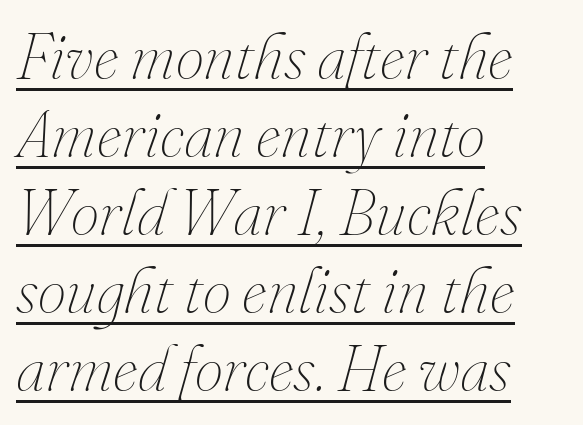
Does the lettering tilt? It does — this is italic. The paragraph has a hard left edge and a soft right edge. Compared with a typical body face, this is equally light or lighter still. Short note: letters normally spaced.
